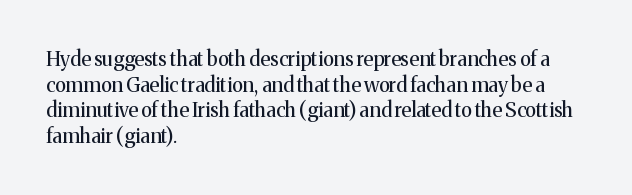
{"italic": "no", "bold": "no", "underline": "no", "align": "left", "line_spacing": "normal", "line_spacing_ratio": 1.28, "letter_spacing": "normal", "letter_spacing_em": 0.0, "glyph_px": 20}
